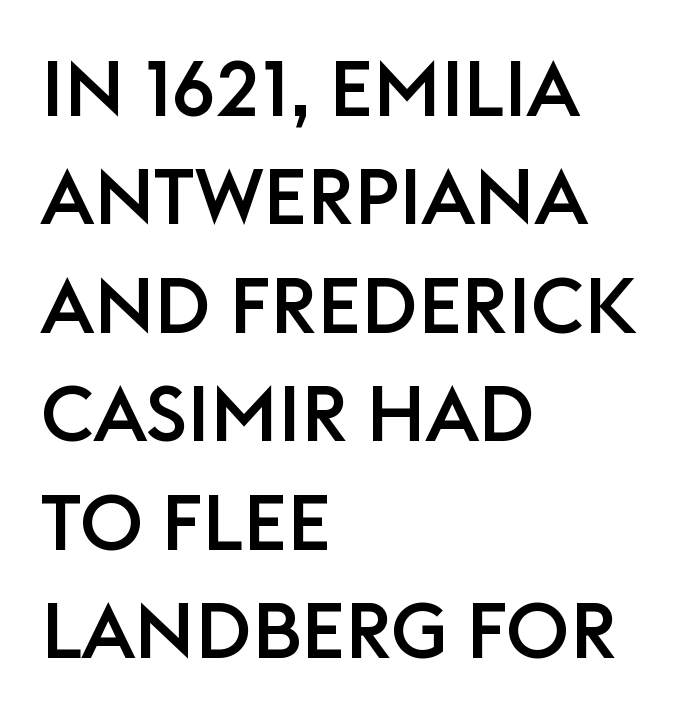
{"serif": "no", "italic": "no", "width": "normal", "stroke_contrast": "low", "x_height": "large", "monospaced": "no", "underline": "no", "align": "left", "line_spacing": "normal", "line_spacing_ratio": 1.39, "letter_spacing": "normal", "letter_spacing_em": 0.0, "glyph_px": 78}
